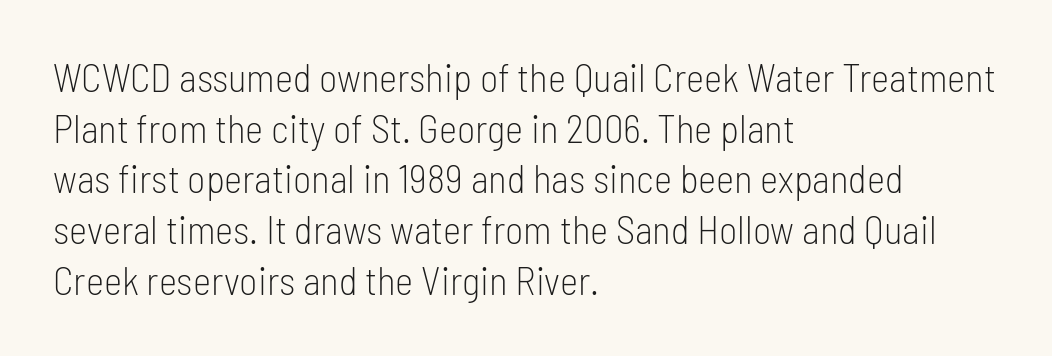
{"serif": "no", "italic": "no", "bold": "no", "weight": "light", "width": "condensed", "stroke_contrast": "low", "x_height": "medium", "monospaced": "no", "underline": "no", "align": "left", "line_spacing": "normal", "line_spacing_ratio": 1.3, "letter_spacing": "normal", "letter_spacing_em": 0.0, "glyph_px": 39}
